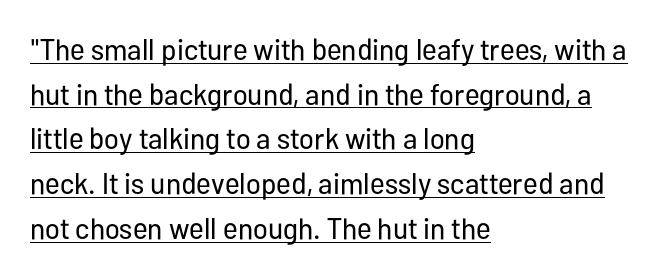
The image shows 30 px regular-weight, condensed sans-serif type, upright; set left-aligned, normal line spacing (1.49x), normal letter spacing, underlined; low stroke contrast and a medium x-height.
